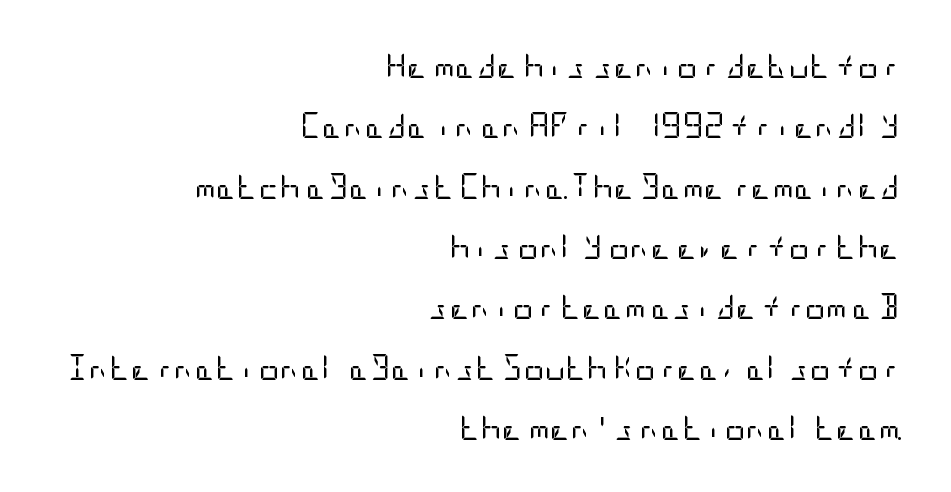
The image shows 26 px text type, upright; set right-aligned, loose line spacing (2.32x), normal letter spacing, not underlined.
